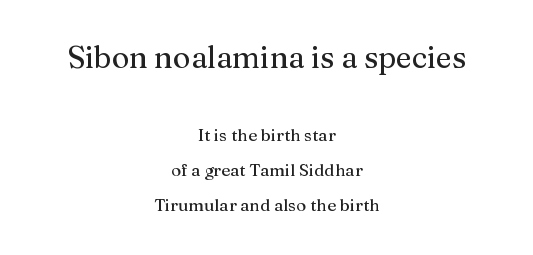
Q: Is the text italic (slanted)? A: No, it is upright.
Q: Is the typeface a serif or a sans-serif typeface? A: Serif.
Q: Is the text underlined? A: No.
Q: How is the paragraph aligned? A: Centered.
Q: Is the spacing between letters normal or unusually wide? A: Normal.
Q: Is the spacing between lines tight, normal or loose? A: Loose.
Q: Which block of text is set in a larger size, the first (top) or the second (bottom)? A: The first (top) one.
Q: Width (condensed, normal, or wide)? A: Normal.
Q: Stroke contrast? A: Medium.
Q: x-height? A: Medium.
Q: Monospaced? A: No.
